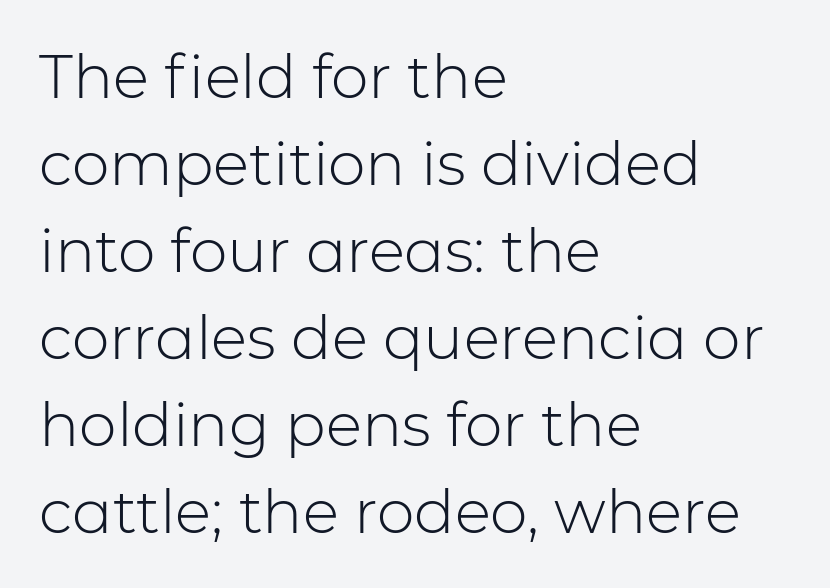
{"serif": "no", "italic": "no", "bold": "no", "weight": "light", "width": "normal", "stroke_contrast": "low", "x_height": "medium", "monospaced": "no", "underline": "no", "align": "left", "line_spacing": "normal", "line_spacing_ratio": 1.45, "letter_spacing": "normal", "letter_spacing_em": 0.0, "glyph_px": 60}
